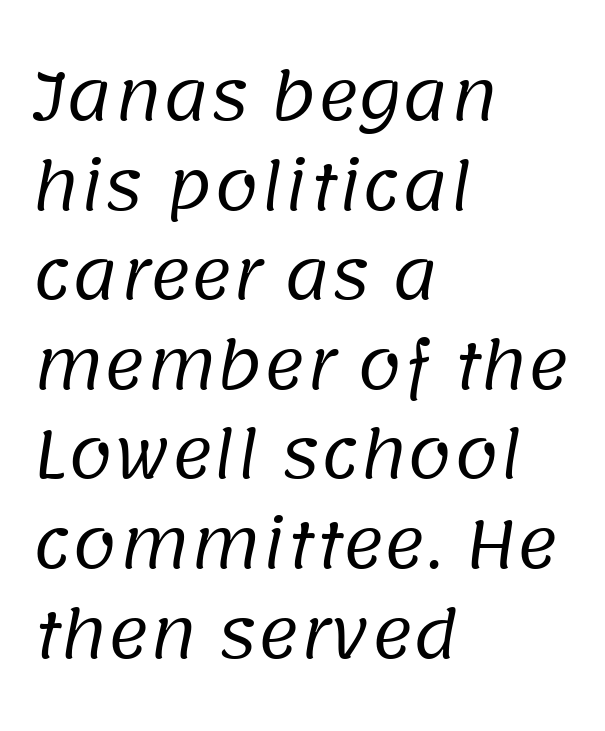
{"serif": "no", "bold": "no", "weight": "regular", "width": "normal", "stroke_contrast": "low", "x_height": "large", "monospaced": "no", "underline": "no", "align": "left", "line_spacing": "normal", "line_spacing_ratio": 1.4, "letter_spacing": "normal", "letter_spacing_em": 0.0, "glyph_px": 64}
